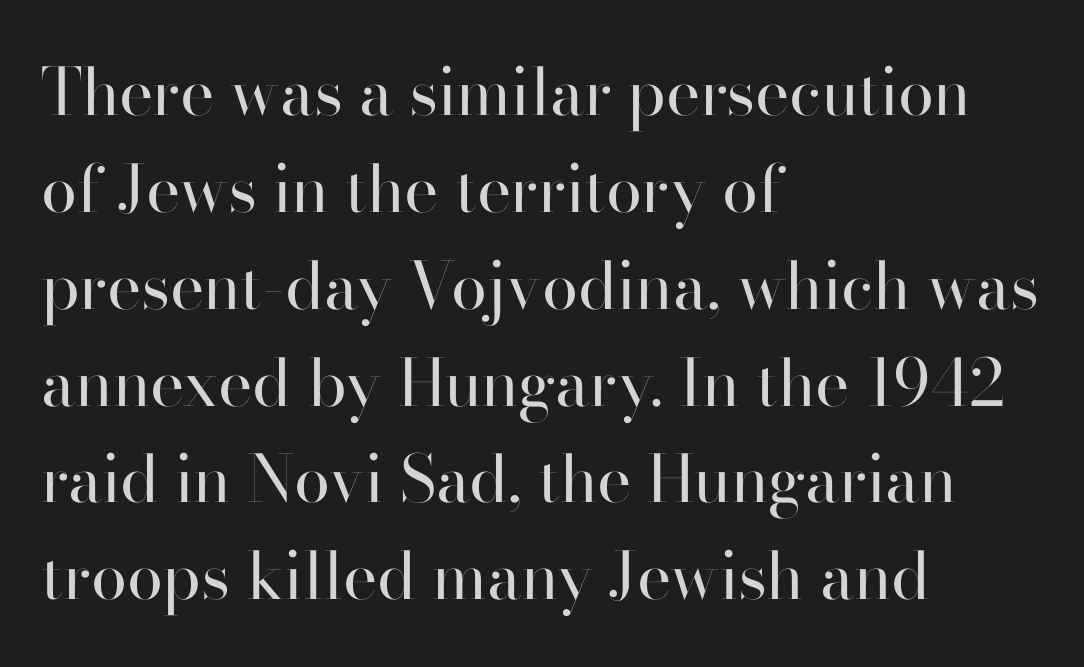
{"serif": "no", "italic": "no", "bold": "no", "weight": "regular", "width": "normal", "stroke_contrast": "high", "x_height": "small", "monospaced": "no", "underline": "no", "align": "left", "line_spacing": "normal", "line_spacing_ratio": 1.49, "letter_spacing": "normal", "letter_spacing_em": 0.0, "glyph_px": 65}
